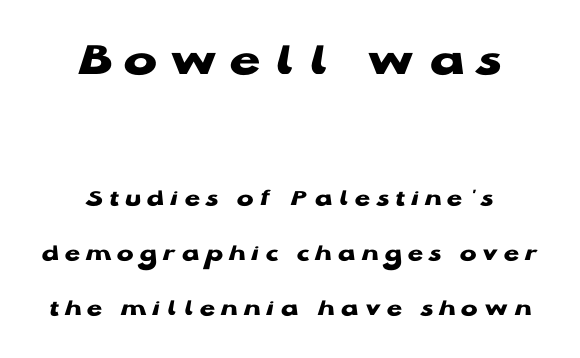
The image shows 50 px heavy, wide sans-serif type, upright; set centered, loose line spacing (2.2x), unusually wide letter spacing (+0.24 em), not underlined; the first (top) block is 2.0x larger; low stroke contrast and a medium x-height.
